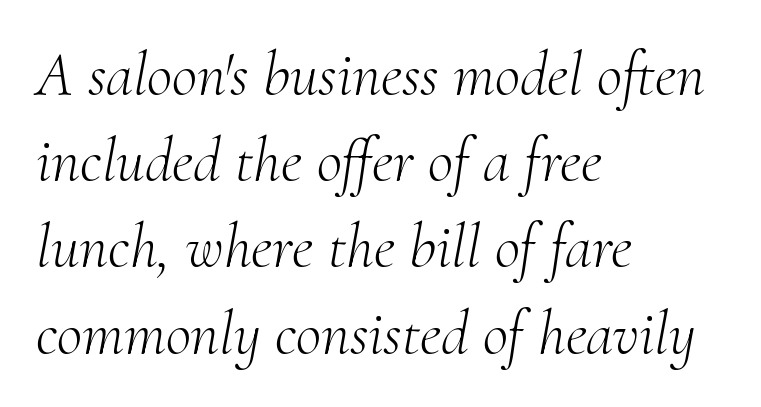
{"serif": "yes", "italic": "yes", "lean": "right", "slant_degrees": 10, "bold": "no", "weight": "light", "width": "normal", "stroke_contrast": "medium", "x_height": "small", "monospaced": "no", "underline": "no", "align": "left", "line_spacing": "normal", "line_spacing_ratio": 1.39, "letter_spacing": "normal", "letter_spacing_em": 0.0, "glyph_px": 62}
